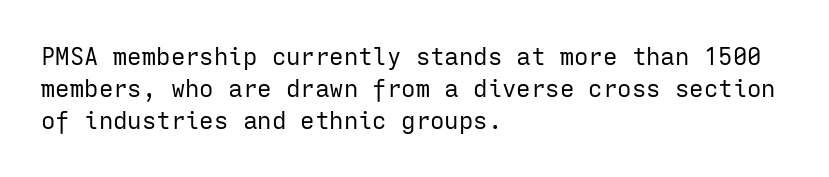
A bare baseline throughout the passage. Does the lettering tilt? It doesn't — this is upright. Leftover space on each line is placed entirely after the last word. Regarding leading, the lines here are spaced in the standard way. Inter-character spacing is left at the font's built-in metrics. Compared with a typical body face, this is equally light or lighter still.
